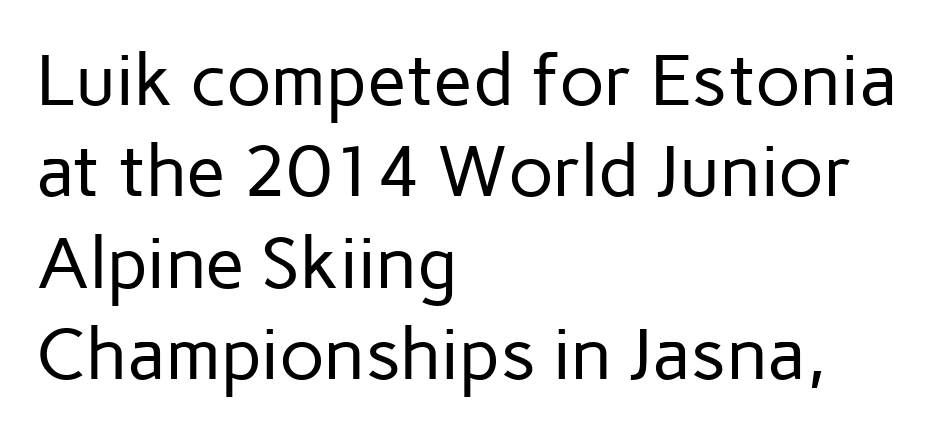
Q: Is the text bold? A: No.
Q: Is the text italic (slanted)? A: No, it is upright.
Q: Is the typeface a serif or a sans-serif typeface? A: Sans-serif.
Q: Is the text underlined? A: No.
Q: How is the paragraph aligned? A: Left-aligned.
Q: Is the spacing between letters normal or unusually wide? A: Normal.
Q: Is the spacing between lines tight, normal or loose? A: Normal.
Q: Width (condensed, normal, or wide)? A: Normal.
Q: Stroke contrast? A: Low.
Q: x-height? A: Medium.
Q: Monospaced? A: No.
